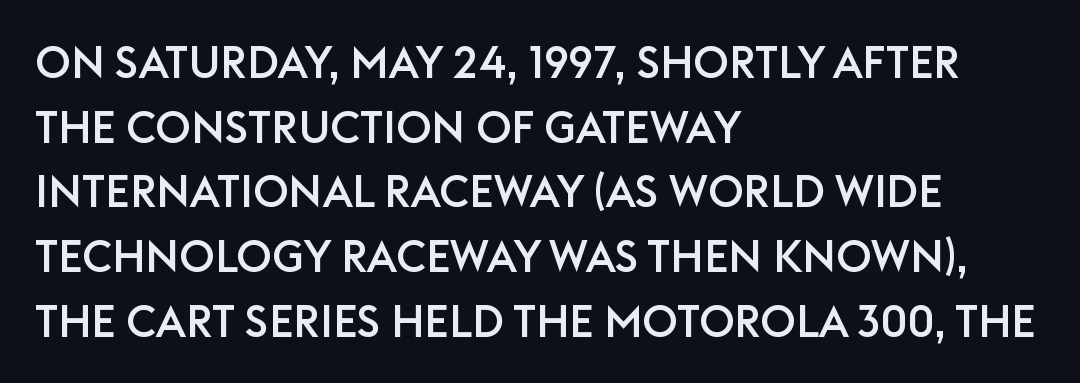
Q: Is the text italic (slanted)? A: No, it is upright.
Q: Is the typeface a serif or a sans-serif typeface? A: Sans-serif.
Q: Is the text underlined? A: No.
Q: How is the paragraph aligned? A: Left-aligned.
Q: Is the spacing between letters normal or unusually wide? A: Normal.
Q: Is the spacing between lines tight, normal or loose? A: Normal.
Q: Width (condensed, normal, or wide)? A: Normal.
Q: Stroke contrast? A: Low.
Q: x-height? A: Large.
Q: Monospaced? A: No.
